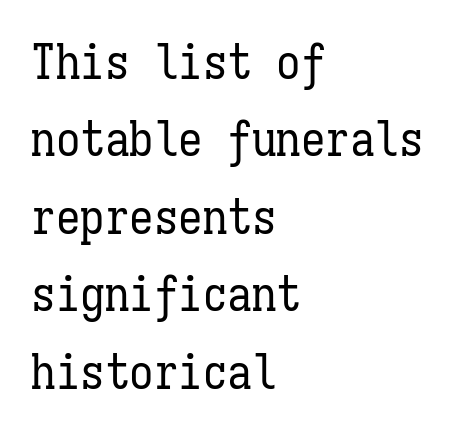
Q: Is the text bold? A: No.
Q: Is the text italic (slanted)? A: No, it is upright.
Q: Is the text underlined? A: No.
Q: How is the paragraph aligned? A: Left-aligned.
Q: Is the spacing between letters normal or unusually wide? A: Normal.
Q: Is the spacing between lines tight, normal or loose? A: Normal.
Q: Width (condensed, normal, or wide)? A: Condensed.
Q: Stroke contrast? A: Low.
Q: x-height? A: Medium.
Q: Monospaced? A: Yes.
